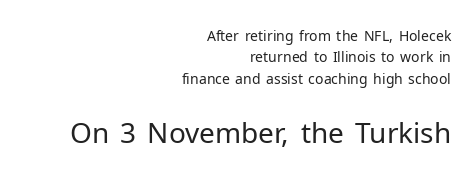
{"serif": "no", "italic": "no", "bold": "no", "weight": "regular", "width": "normal", "stroke_contrast": "low", "x_height": "medium", "monospaced": "no", "underline": "no", "align": "right", "line_spacing": "normal", "line_spacing_ratio": 1.53, "letter_spacing": "normal", "letter_spacing_em": 0.0, "larger_block": "second", "size_ratio": 2.0, "glyph_px": 28}
